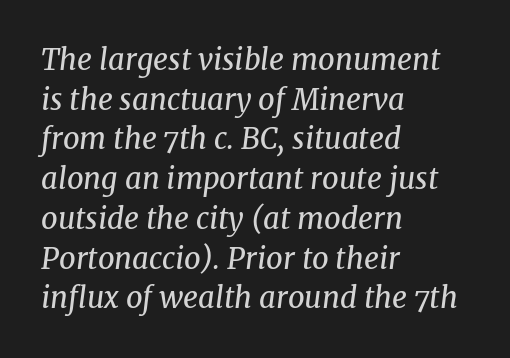
Q: Is the text bold? A: No.
Q: Is the text italic (slanted)? A: Yes, it leans right by about 8 degrees.
Q: Is the typeface a serif or a sans-serif typeface? A: Serif.
Q: Is the text underlined? A: No.
Q: How is the paragraph aligned? A: Left-aligned.
Q: Is the spacing between letters normal or unusually wide? A: Normal.
Q: Is the spacing between lines tight, normal or loose? A: Normal.
Q: Width (condensed, normal, or wide)? A: Normal.
Q: Stroke contrast? A: Medium.
Q: x-height? A: Medium.
Q: Monospaced? A: No.
